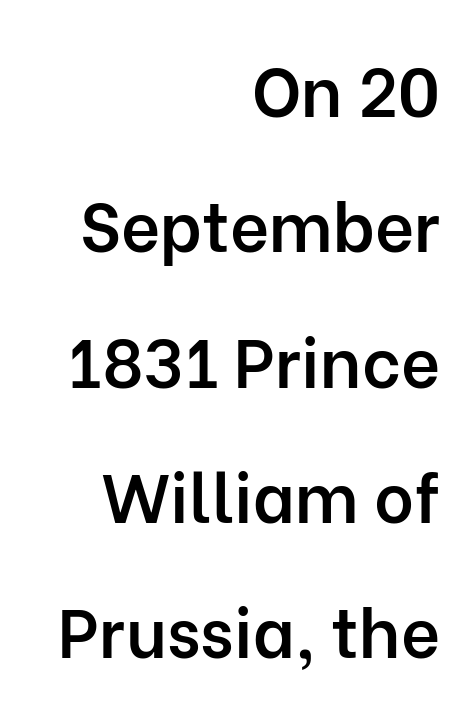
{"serif": "no", "italic": "no", "bold": "semi", "weight": "semibold", "width": "normal", "stroke_contrast": "low", "x_height": "medium", "monospaced": "no", "underline": "no", "align": "right", "line_spacing": "loose", "line_spacing_ratio": 1.99, "letter_spacing": "normal", "letter_spacing_em": 0.0, "glyph_px": 68}
